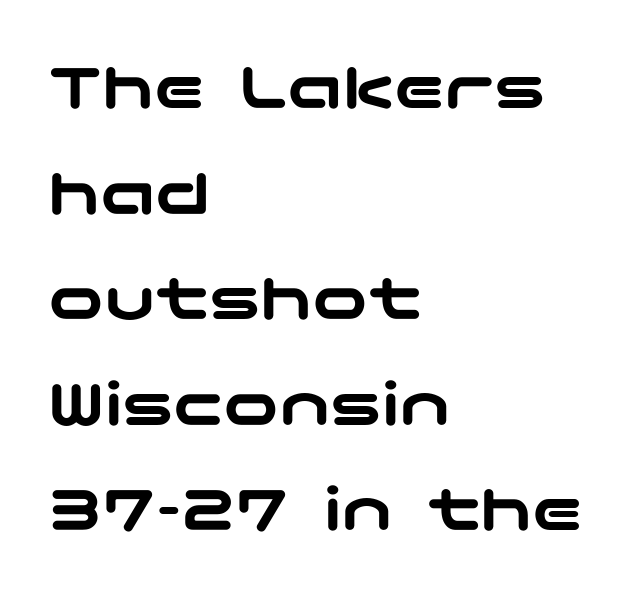
The image shows 69 px wide sans-serif type, upright; set left-aligned, normal line spacing (1.53x), normal letter spacing, not underlined; low stroke contrast and a medium x-height.
